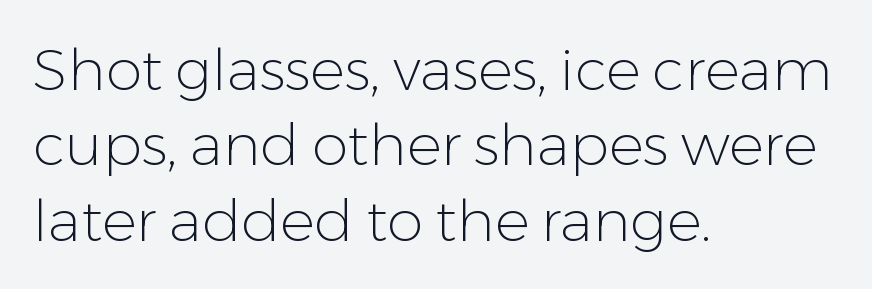
{"serif": "no", "italic": "no", "bold": "no", "weight": "light", "width": "normal", "stroke_contrast": "low", "x_height": "medium", "monospaced": "no", "underline": "no", "align": "left", "line_spacing": "normal", "line_spacing_ratio": 1.3, "letter_spacing": "normal", "letter_spacing_em": 0.0, "glyph_px": 58}
